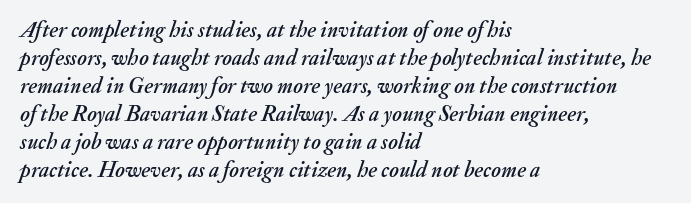
{"italic": "yes", "lean": "right", "slant_degrees": 20, "underline": "no", "align": "left", "line_spacing": "normal", "line_spacing_ratio": 1.27, "letter_spacing": "normal", "letter_spacing_em": 0.0, "glyph_px": 22}
